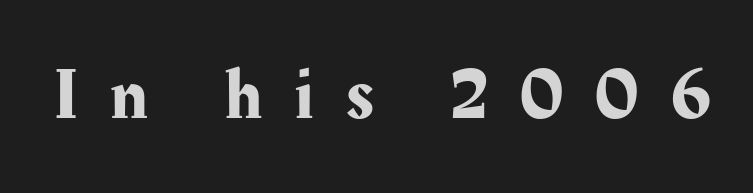
Q: Is the text italic (slanted)? A: No, it is upright.
Q: Is the typeface a serif or a sans-serif typeface? A: Serif.
Q: Is the text underlined? A: No.
Q: Is the spacing between letters normal or unusually wide? A: Unusually wide.
Q: Width (condensed, normal, or wide)? A: Normal.
Q: Stroke contrast? A: Medium.
Q: x-height? A: Medium.
Q: Monospaced? A: No.
